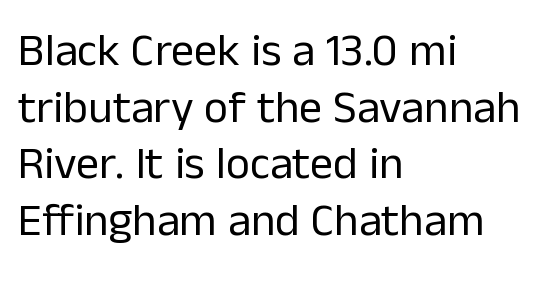
{"serif": "no", "italic": "no", "bold": "no", "weight": "regular", "width": "normal", "stroke_contrast": "low", "x_height": "medium", "monospaced": "no", "underline": "no", "align": "left", "line_spacing_ratio": 1.23, "letter_spacing": "normal", "letter_spacing_em": 0.0, "glyph_px": 46}
